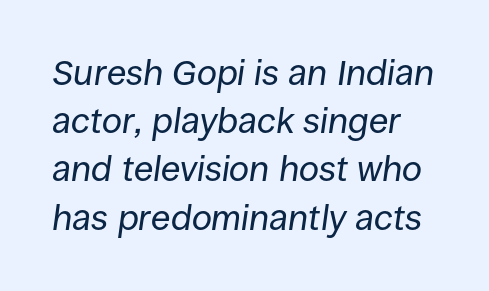
{"italic": "yes", "lean": "right", "slant_degrees": 8, "bold": "no", "weight": "regular", "width": "normal", "stroke_contrast": "low", "x_height": "large", "monospaced": "no", "underline": "no", "line_spacing": "normal", "line_spacing_ratio": 1.34, "letter_spacing": "normal", "letter_spacing_em": 0.0, "glyph_px": 36}
